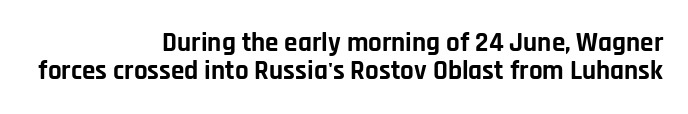
The image shows 27 px bold type, upright; set right-aligned, tight line spacing (1.02x), normal letter spacing, not underlined.
